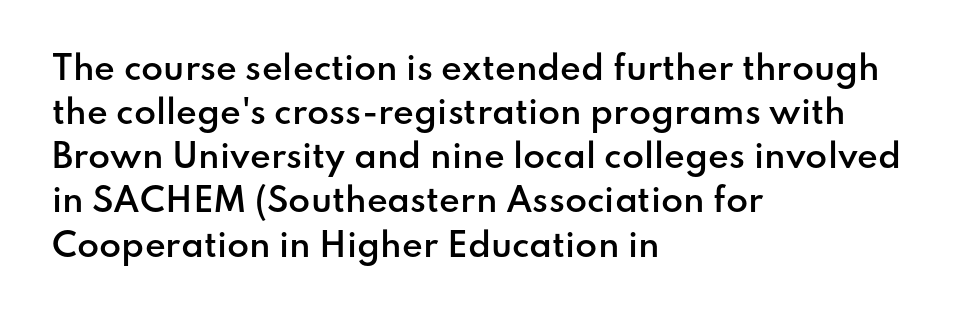
The image shows 32 px semibold sans-serif type, upright; set left-aligned, normal line spacing (1.38x), normal letter spacing, not underlined; low stroke contrast and a small x-height.
